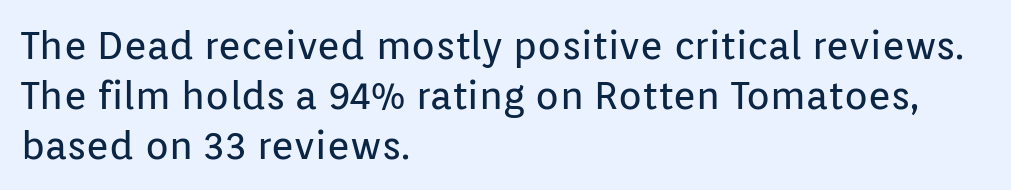
Summary of vertical rhythm: regular, with standard interline spacing. The strokes are not fattened; the text isn't bold. Visually the block forms a straight wall on the left and a jagged coastline on the right. Tracking here is standard; glyphs follow each other at the usual distance. The baseline area is clear. Notice how the stems are strictly vertical — no italics here.
